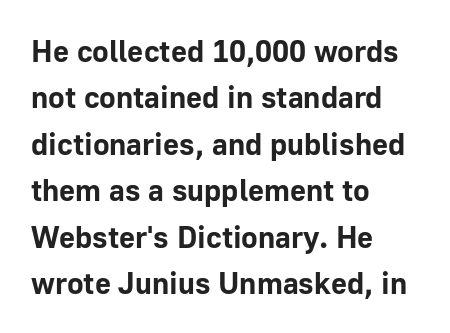
Character widths vary here, with narrow letters taking less room than wide ones. The rendering anchors every line to the left-hand side. Thick stems and heavy bowls — unmistakably bold. This is roman type, the default non-slanted kind. Unmarked baselines from the first word to the last. Regarding serifs, this sample does without them.
